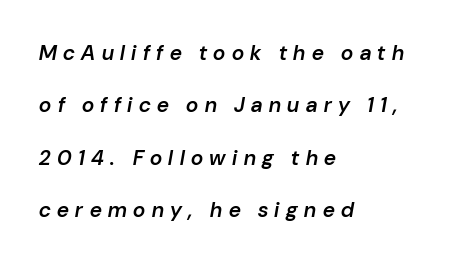
The image shows 21 px text type, italic (leaning right); set left-aligned, loose line spacing (2.49x), unusually wide letter spacing (+0.31 em), not underlined.
